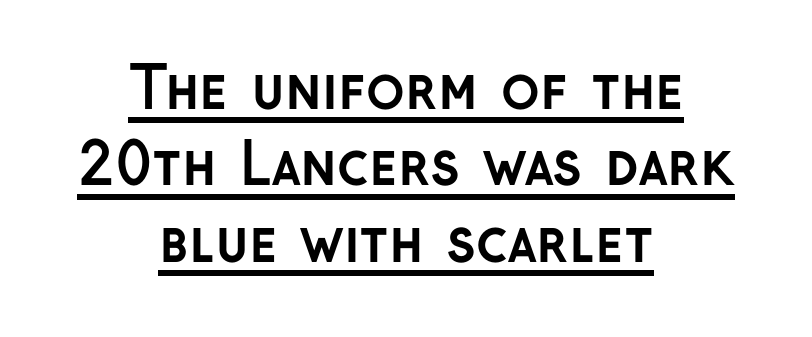
Descenders here cross a horizontal rule under the line. Style check: upright. This rendering leaves character spacing at its baseline value. The vertical gap from one line to the next is medium. Grotesque or geometric, the face here clearly has no serifs. A centered setting, common on invitations and titles, is used for this passage.
